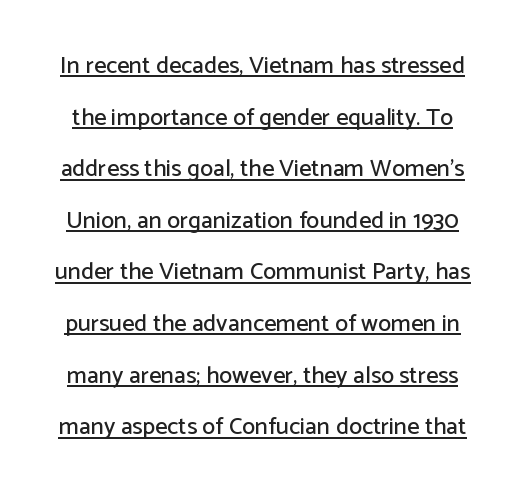
{"italic": "no", "underline": "yes", "line_spacing": "loose", "line_spacing_ratio": 2.15, "letter_spacing": "normal", "letter_spacing_em": 0.0, "glyph_px": 24}
